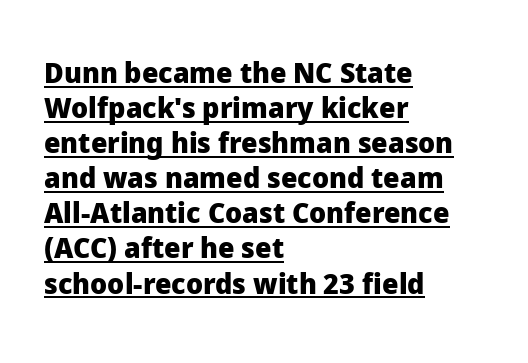
When letters stand straight like this, we call the style roman or upright. Unlike a traditional serif, this face leaves its strokes unadorned. The letters sit at their default tracking, neither squeezed nor spread. The compositor pushed each line to the left boundary. A typesetter would call this proportional, since set widths differ per character. How heavy is the stroke? Heavy — this is a bold.
